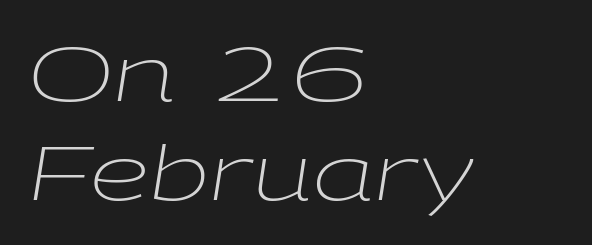
The image shows 76 px light, wide type, italic (leaning right); set left-aligned, normal line spacing (1.3x), normal letter spacing, not underlined; low stroke contrast and a medium x-height.
